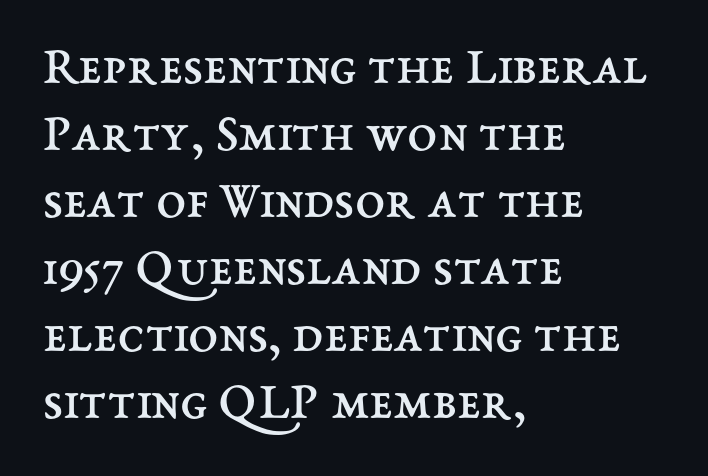
Think of a printed novel: that variable character pitch is what you see here. Default kerning and tracking; the words read as compact shapes. The axis of the letterforms is exactly vertical. The setting favours the left margin, as ordinary paragraphs usually do. The letterforms sit at book weight or below.
